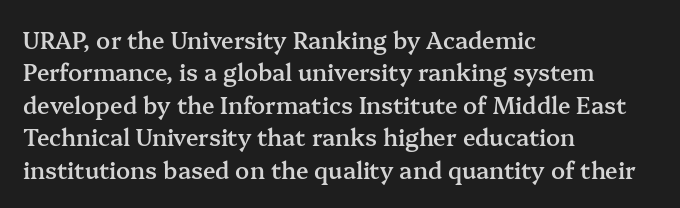
The image shows 23 px text type, upright; set left-aligned, normal line spacing (1.41x), normal letter spacing, not underlined.
